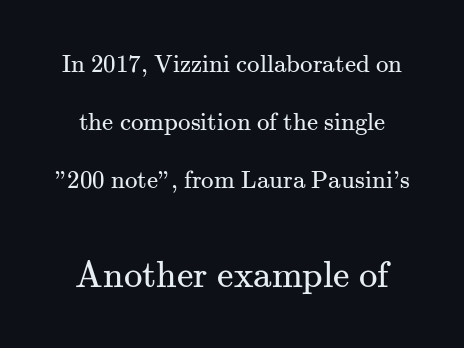
The image shows 37 px regular-weight serif type, upright; set loose line spacing (2.33x), normal letter spacing, not underlined; the second (bottom) block is 1.48x larger; medium stroke contrast and a small x-height.
